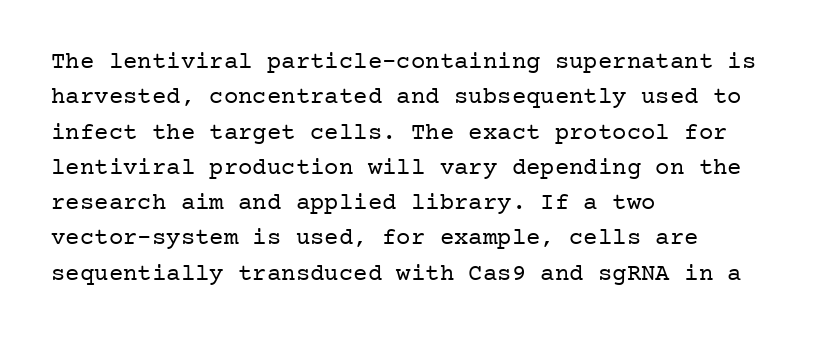
Tracking value appears to be zero — textbook default spacing. Posture: straight, roman, zero tilt. Leftover space on each line is placed entirely after the last word. This is not heavy type; no bold has been used.
